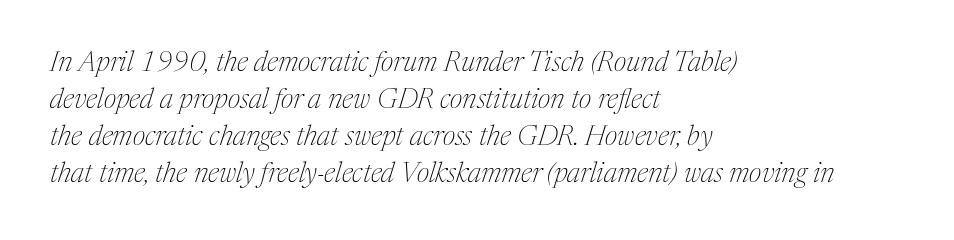
The image shows 28 px thin serif type, italic (leaning right); set left-aligned, normal line spacing (1.32x), normal letter spacing, not underlined; medium stroke contrast and a medium x-height.
